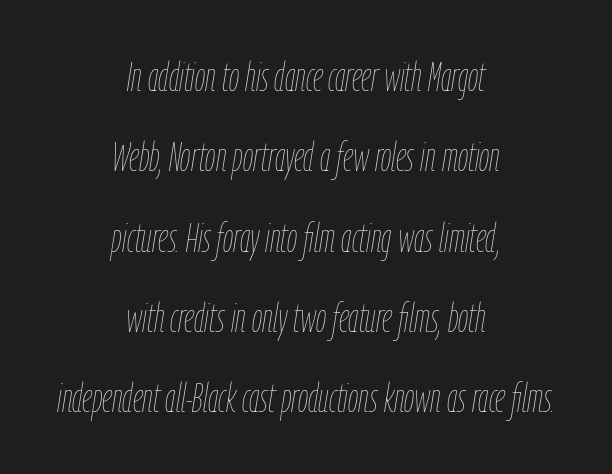
A typesetter would mark this as italic. You could not count columns in this text — the font is proportionally spaced. Stems here are at most as thick as an everyday book face. In CSS terms this would be text-align: center.
